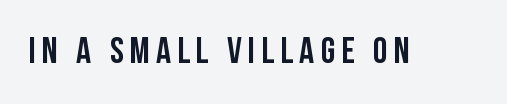
{"serif": "no", "italic": "no", "width": "condensed", "stroke_contrast": "low", "x_height": "large", "monospaced": "no", "underline": "no", "glyph_px": 37}
